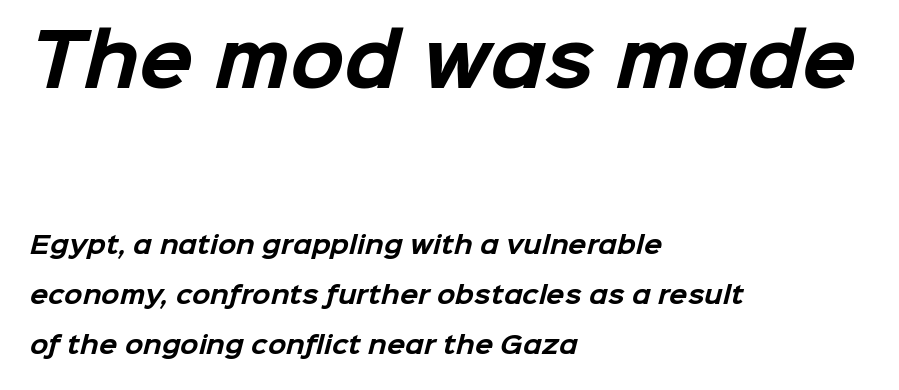
The image shows 71 px bold sans-serif type; set left-aligned, loose line spacing (2.08x), normal letter spacing, not underlined; the first (top) block is 2.96x larger; low stroke contrast and a medium x-height.
